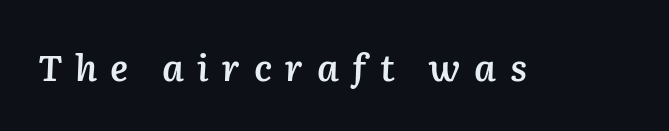
The image shows 36 px semibold type, italic (leaning right); set unusually wide letter spacing (+0.37 em), not underlined; low stroke contrast and a medium x-height.
